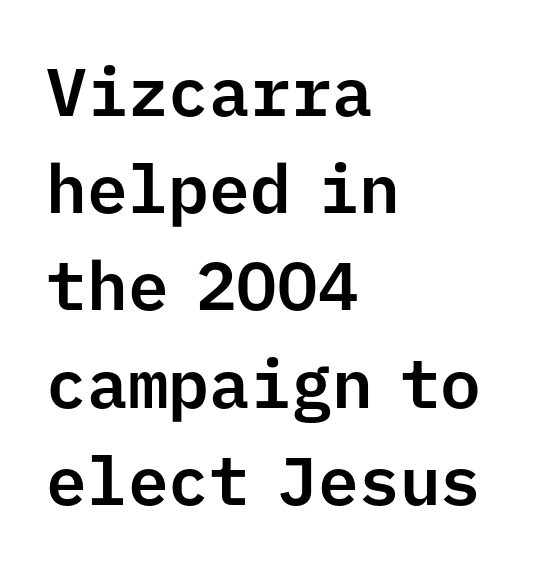
{"serif": "no", "italic": "no", "width": "normal", "stroke_contrast": "low", "x_height": "medium", "monospaced": "yes", "underline": "no", "align": "left", "line_spacing": "normal", "line_spacing_ratio": 1.43, "letter_spacing": "normal", "letter_spacing_em": 0.0, "glyph_px": 68}
